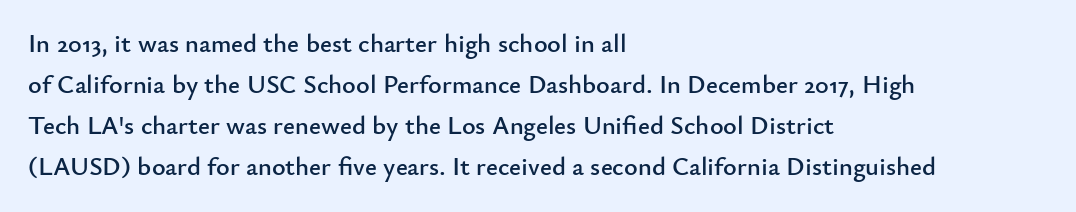
The image shows 26 px text type, upright; set left-aligned, normal line spacing (1.58x), normal letter spacing, not underlined.
